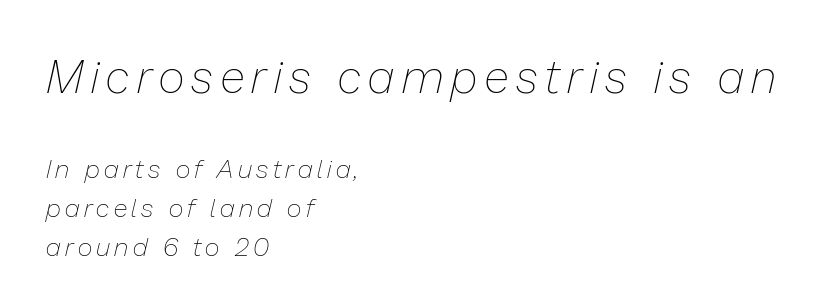
The image shows 46 px thin type, italic (leaning right); set left-aligned, normal line spacing (1.49x), not underlined; the first (top) block is 1.77x larger; low stroke contrast and a medium x-height.
